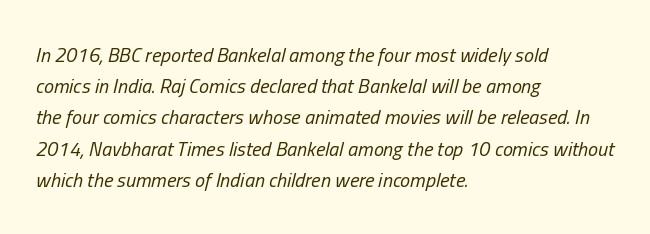
Q: Is the text bold? A: No.
Q: Is the text italic (slanted)? A: Yes, it leans right by about 13 degrees.
Q: Is the text underlined? A: No.
Q: How is the paragraph aligned? A: Left-aligned.
Q: Is the spacing between letters normal or unusually wide? A: Normal.
Q: Is the spacing between lines tight, normal or loose? A: Normal.
